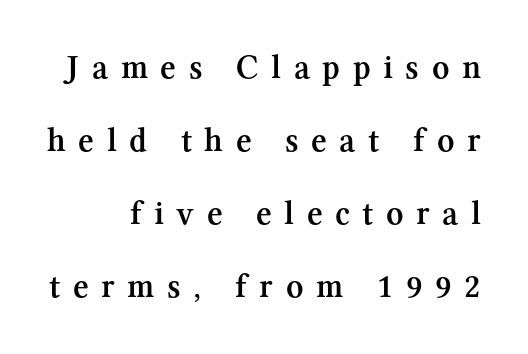
Is the type bold? Partly — it's a semibold, heavier than regular but not fully bold. Does the type have serifs? Yes, each stem ends in a small foot. Do the characters align in a grid? No, the font is proportional. The axis of the letterforms is exactly vertical.
